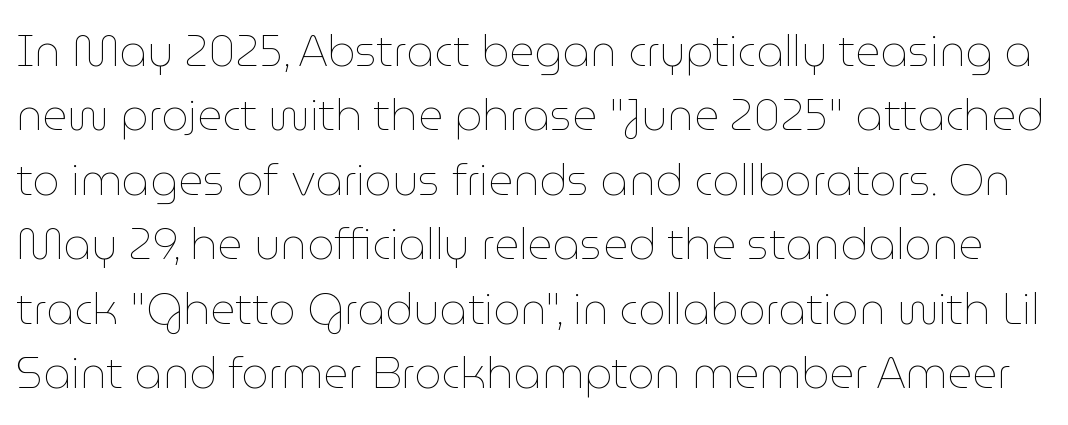
Q: Is the text bold? A: No.
Q: Is the text italic (slanted)? A: No, it is upright.
Q: Is the text underlined? A: No.
Q: Is the spacing between letters normal or unusually wide? A: Normal.
Q: Is the spacing between lines tight, normal or loose? A: Normal.
Q: Width (condensed, normal, or wide)? A: Normal.
Q: Stroke contrast? A: Low.
Q: x-height? A: Medium.
Q: Monospaced? A: No.
